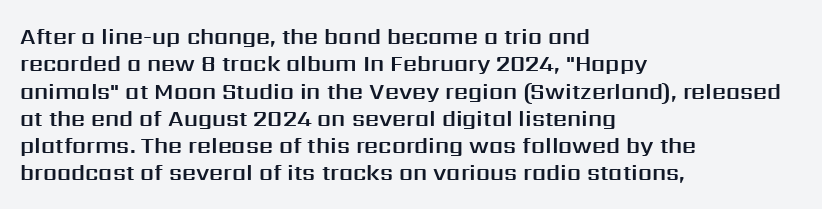
The lines are quadded left. Bare-footed words on every line. Notice how the stems are strictly vertical — no italics here. The gaps between neighbouring characters are ordinary and unremarkable.
